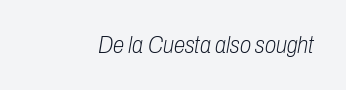
{"italic": "yes", "lean": "right", "slant_degrees": 10, "bold": "no", "underline": "no", "letter_spacing": "normal", "letter_spacing_em": 0.0, "glyph_px": 23}
